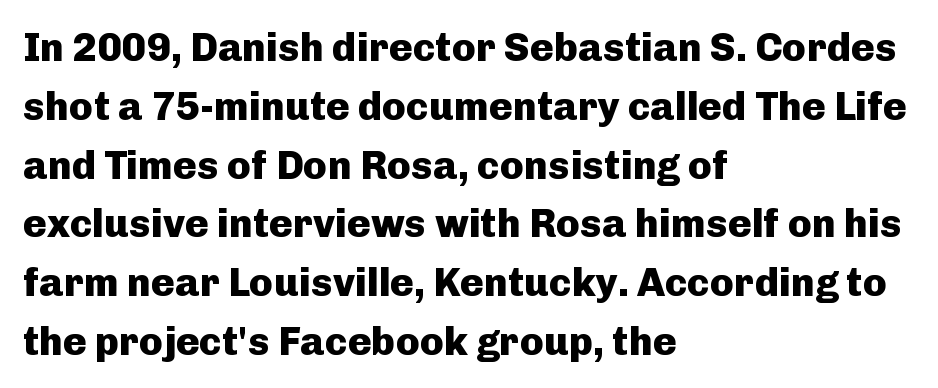
The image shows 40 px heavy sans-serif type, upright; set left-aligned, normal line spacing (1.47x), normal letter spacing, not underlined; low stroke contrast and a medium x-height.
